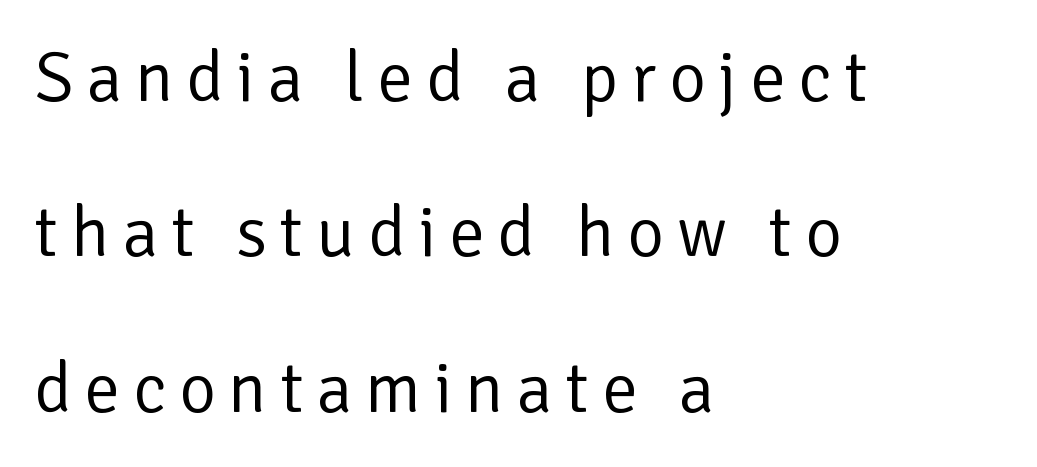
Do the characters align in a grid? No, the font is proportional. The area under the type is left untouched. Visually the block forms a straight wall on the left and a jagged coastline on the right. The lines are spread far apart with generous leading. The strokes are not fattened; the text isn't bold. In terms of posture, this sample is upright.
